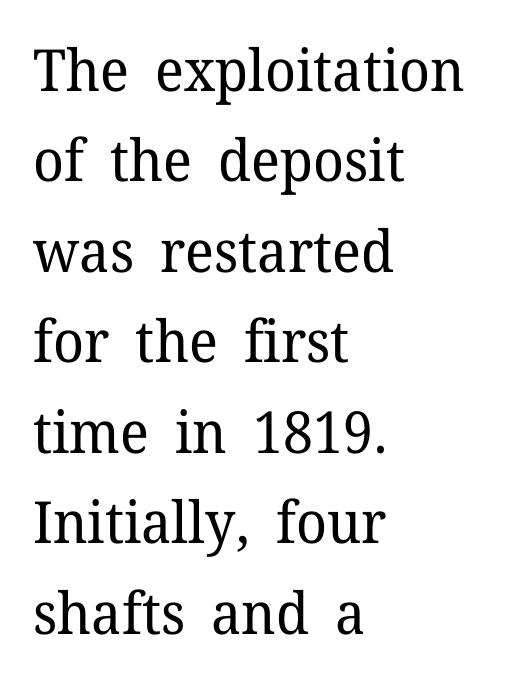
Q: Is the text bold? A: No.
Q: Is the text italic (slanted)? A: No, it is upright.
Q: Is the typeface a serif or a sans-serif typeface? A: Serif.
Q: Is the text underlined? A: No.
Q: How is the paragraph aligned? A: Left-aligned.
Q: Is the spacing between letters normal or unusually wide? A: Normal.
Q: Is the spacing between lines tight, normal or loose? A: Normal.
Q: Width (condensed, normal, or wide)? A: Normal.
Q: Stroke contrast? A: Low.
Q: x-height? A: Medium.
Q: Monospaced? A: No.
